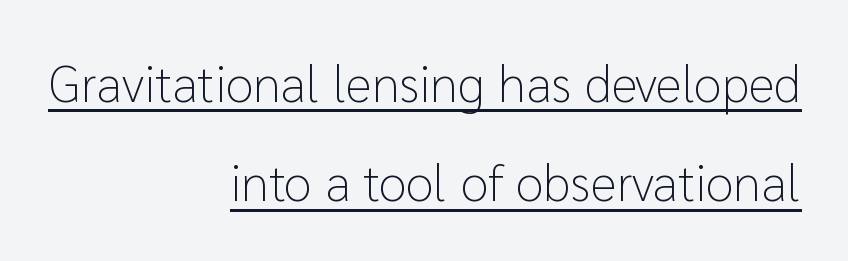
The image shows 51 px light sans-serif type, upright; set right-aligned, loose line spacing (1.95x), normal letter spacing, underlined; low stroke contrast and a medium x-height.
